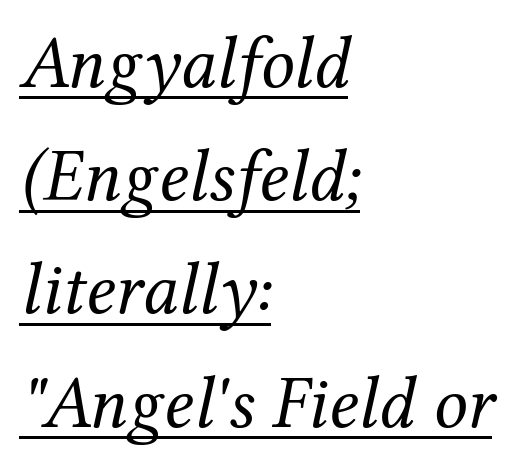
This sample has the flowing, uneven cadence of proportional lettering. Leading matches the norm, producing a regular column. Check the space under the baseline: a stroke is drawn there. The specimen reads as italic at a glance. In terms of letterform style, serifs are clearly present.
